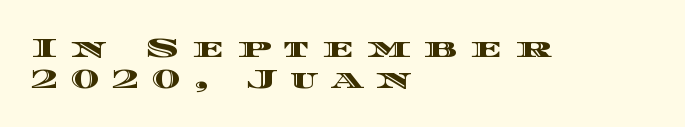
The lines are packed closely together with very little leading. Students, note that the glyphs here are deliberately spaced far apart. The words here are not underlined. Posture: straight, roman, zero tilt. The rag falls on the right side of this text block.
